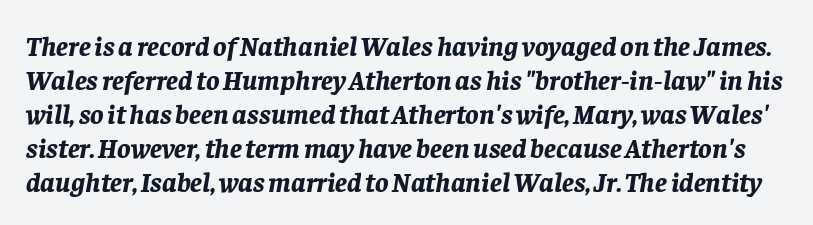
The image shows 28 px bold type, italic (leaning right); set line spacing 1.21x, normal letter spacing, not underlined; low stroke contrast and a large x-height.
